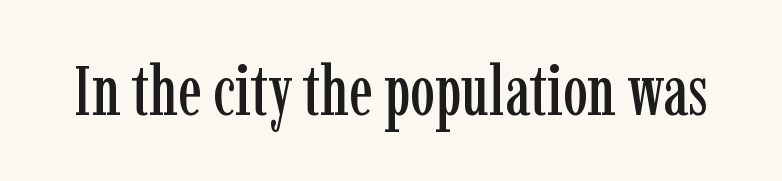
The image shows 70 px condensed serif type, upright; set normal letter spacing, not underlined; low stroke contrast and a medium x-height.
